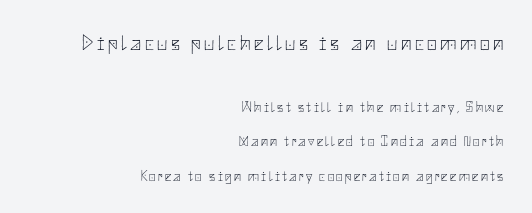
Caption: face not bold, strokes unweighted. One glance says open: line gaps are wider than usual. The passage shown begins with its larger block and ends with its smaller one. The rendering anchors every line to the right-hand side. The letters stand straight up with perfectly vertical stems. A clean baseline with only descenders dipping below it.
